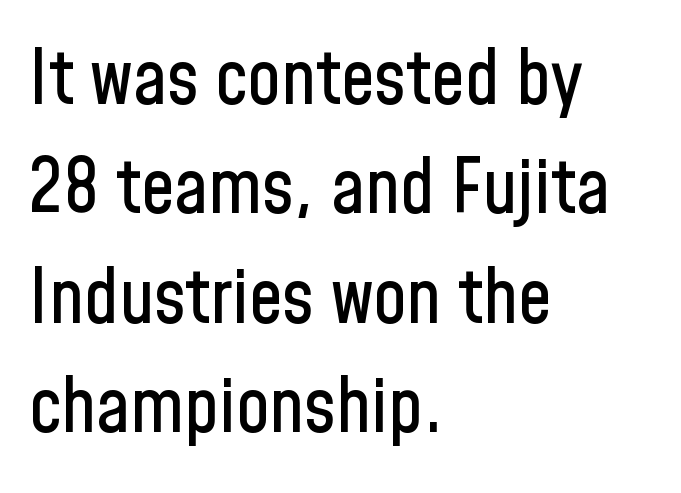
{"serif": "no", "italic": "no", "width": "condensed", "stroke_contrast": "low", "x_height": "medium", "monospaced": "no", "underline": "no", "align": "left", "line_spacing": "normal", "line_spacing_ratio": 1.46, "letter_spacing": "normal", "letter_spacing_em": 0.0, "glyph_px": 75}
